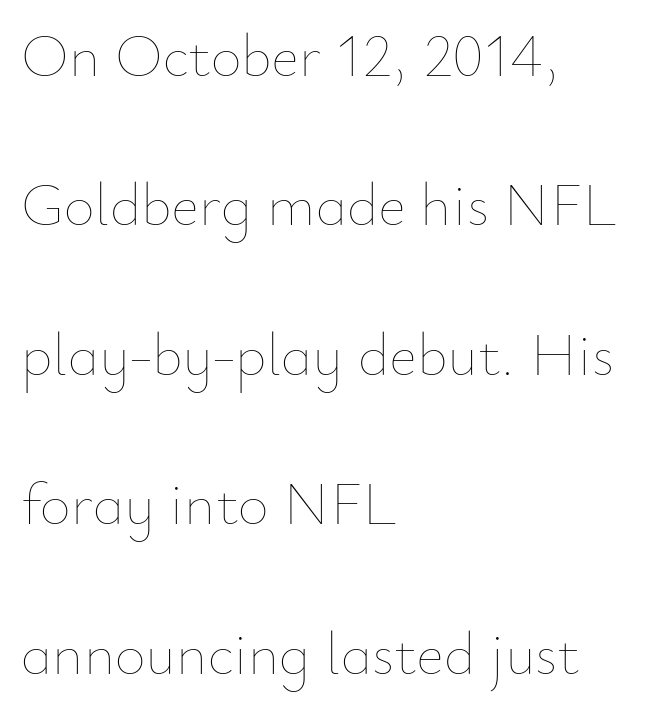
{"italic": "no", "bold": "no", "weight": "thin", "width": "normal", "stroke_contrast": "low", "x_height": "small", "monospaced": "no", "underline": "no", "align": "left", "line_spacing": "loose", "line_spacing_ratio": 2.49, "letter_spacing": "normal", "letter_spacing_em": 0.0, "glyph_px": 60}
